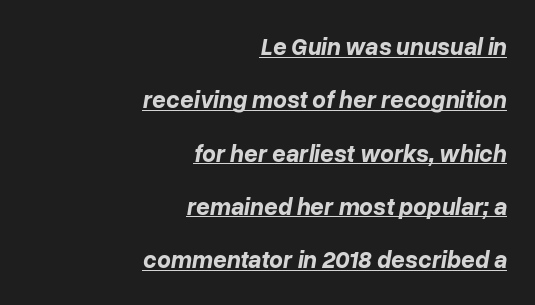
Designer's note — italics engaged. Decoration check: the copy is underlined. A dark, heavy texture on the line: the type is bold. Summary of vertical rhythm: relaxed, with wide interline spacing.
